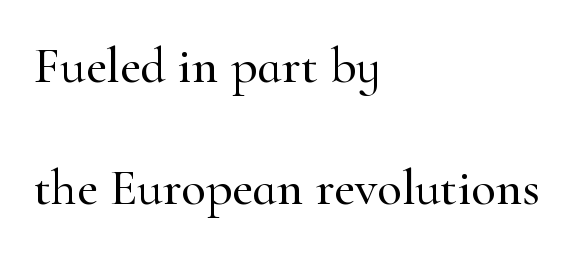
Q: Is the text italic (slanted)? A: No, it is upright.
Q: Is the typeface a serif or a sans-serif typeface? A: Serif.
Q: Is the text underlined? A: No.
Q: How is the paragraph aligned? A: Left-aligned.
Q: Is the spacing between letters normal or unusually wide? A: Normal.
Q: Is the spacing between lines tight, normal or loose? A: Loose.
Q: Width (condensed, normal, or wide)? A: Normal.
Q: Stroke contrast? A: High.
Q: x-height? A: Small.
Q: Monospaced? A: No.
